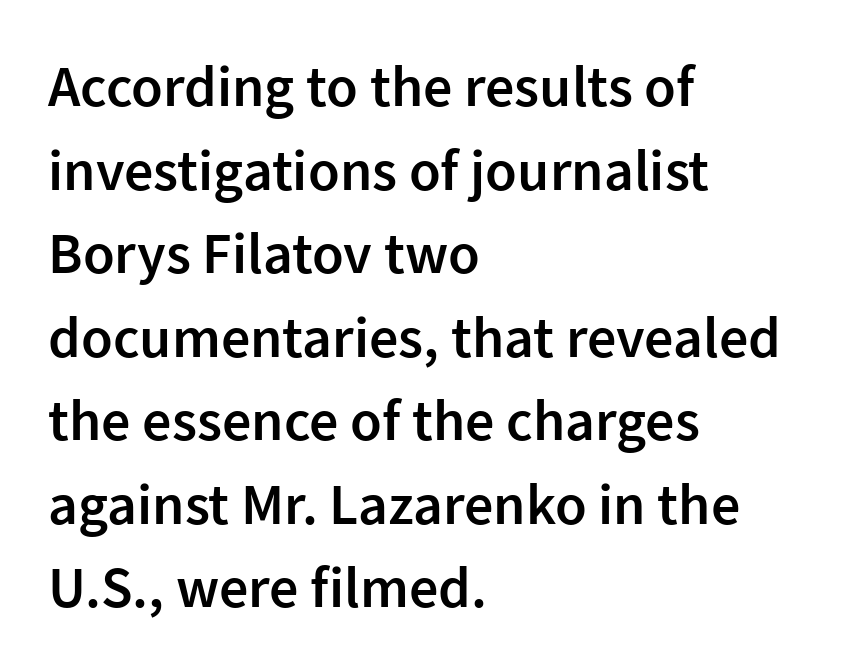
Looks like regular typesetting: each glyph gets only the width it needs. Emphasis by weight is partial: semibold. The horizontal fit of the characters is conventional and even. No italicization has been applied; the sample stays upright. Letters rest on an invisible, unmarked baseline.
